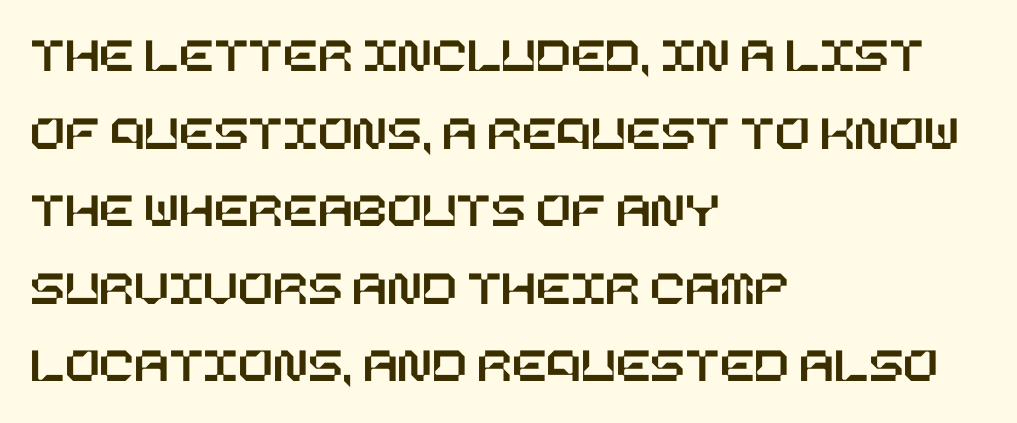
The image shows 51 px text type, upright; set left-aligned, normal line spacing (1.52x), normal letter spacing, not underlined; low stroke contrast and a large x-height.
